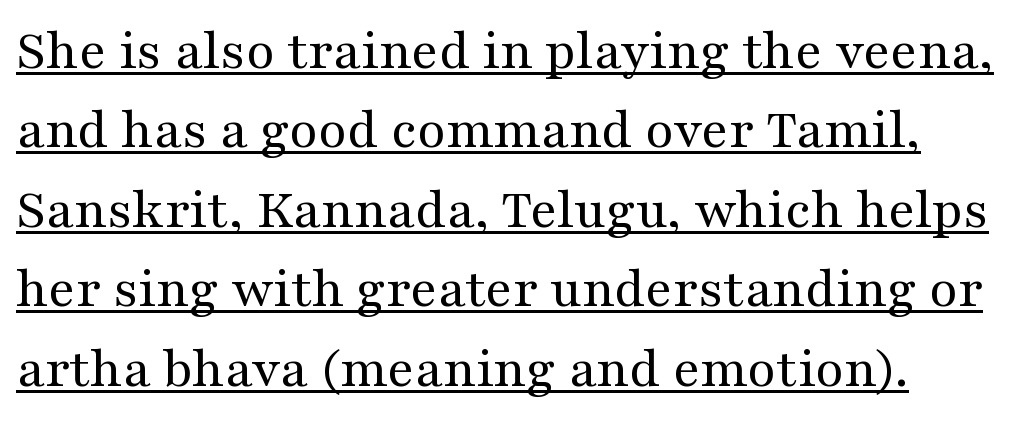
The image shows 58 px regular-weight, wide serif type, upright; set left-aligned, normal line spacing (1.37x), normal letter spacing, underlined; medium stroke contrast and a medium x-height.
